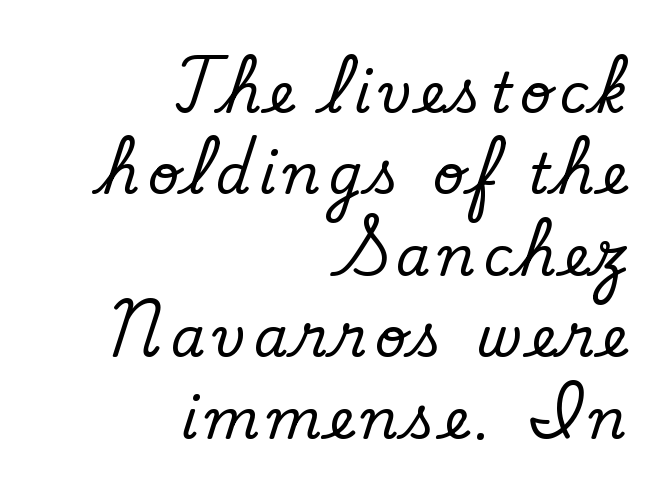
Q: Is the text bold? A: No.
Q: Is the typeface a serif or a sans-serif typeface? A: Sans-serif.
Q: Is the text underlined? A: No.
Q: How is the paragraph aligned? A: Right-aligned.
Q: Is the spacing between lines tight, normal or loose? A: Normal.
Q: Width (condensed, normal, or wide)? A: Normal.
Q: Stroke contrast? A: Low.
Q: x-height? A: Small.
Q: Monospaced? A: No.
